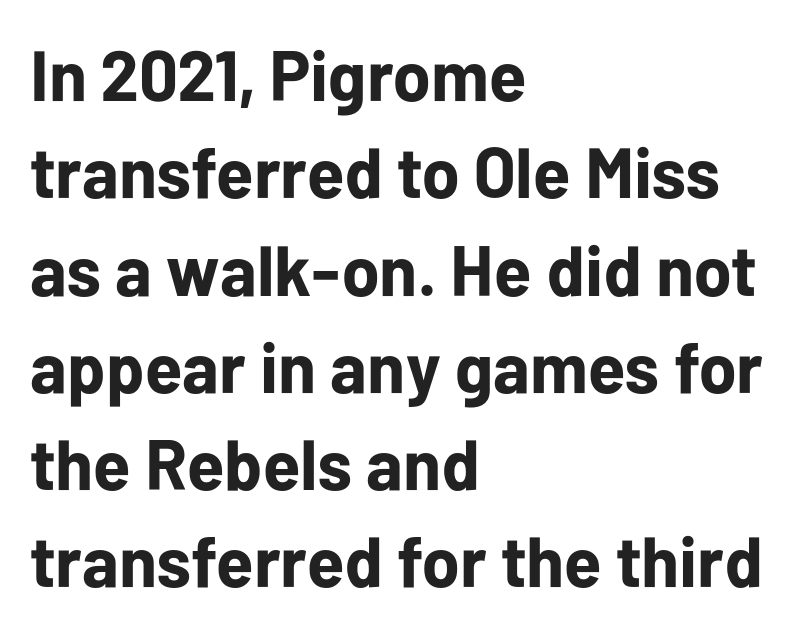
{"serif": "no", "italic": "no", "bold": "yes", "weight": "bold", "width": "normal", "stroke_contrast": "low", "x_height": "medium", "monospaced": "no", "underline": "no", "align": "left", "line_spacing": "normal", "line_spacing_ratio": 1.37, "letter_spacing": "normal", "letter_spacing_em": 0.0, "glyph_px": 71}
